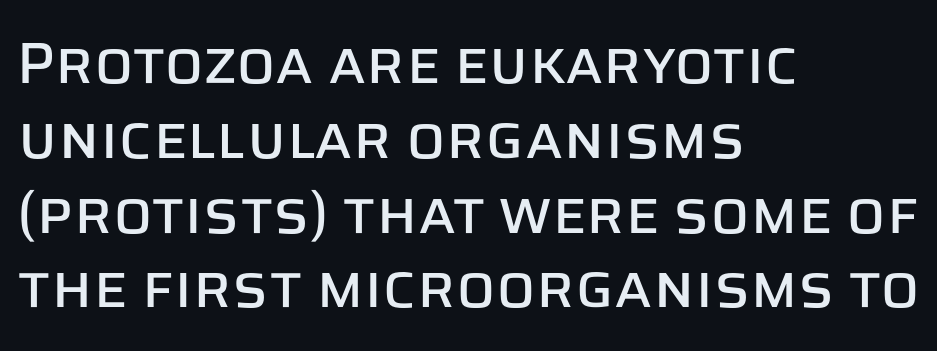
Q: Is the text italic (slanted)? A: No, it is upright.
Q: Is the typeface a serif or a sans-serif typeface? A: Sans-serif.
Q: Is the text underlined? A: No.
Q: How is the paragraph aligned? A: Left-aligned.
Q: Is the spacing between letters normal or unusually wide? A: Normal.
Q: Is the spacing between lines tight, normal or loose? A: Normal.
Q: Width (condensed, normal, or wide)? A: Normal.
Q: Stroke contrast? A: Low.
Q: x-height? A: Large.
Q: Monospaced? A: No.
